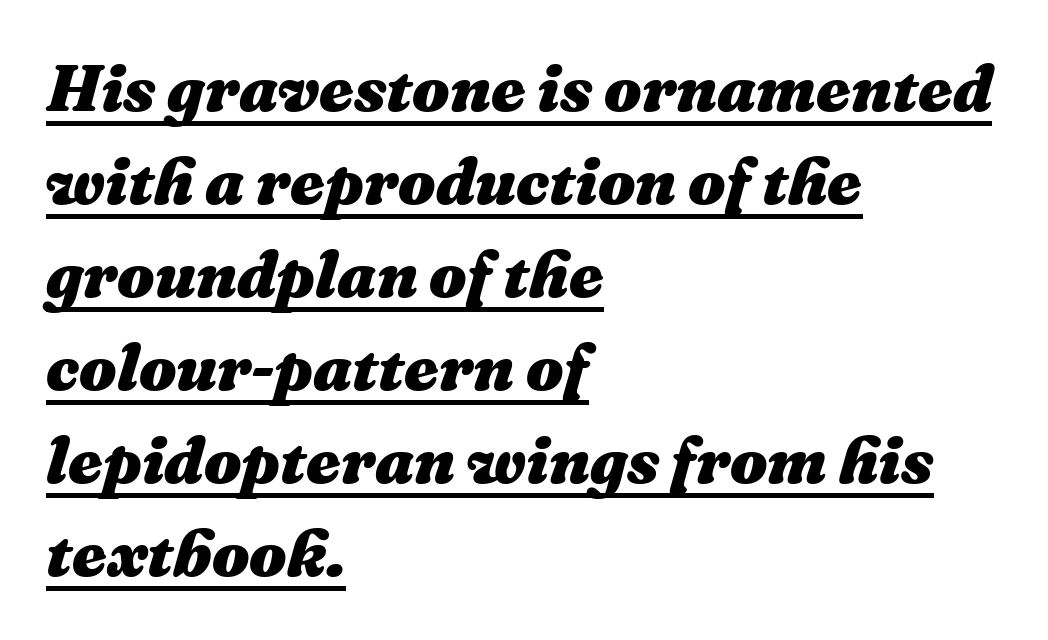
The image shows 66 px heavy type, italic (leaning right); set left-aligned, normal line spacing (1.41x), normal letter spacing, underlined; medium stroke contrast and a medium x-height.
